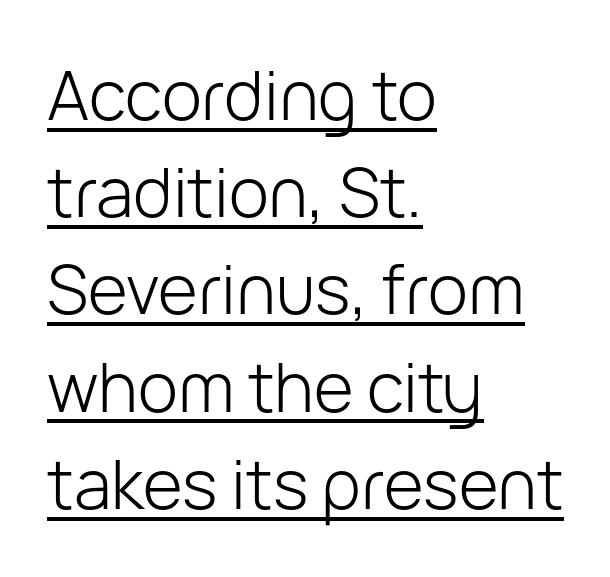
Q: Is the text bold? A: No.
Q: Is the text italic (slanted)? A: No, it is upright.
Q: Is the typeface a serif or a sans-serif typeface? A: Sans-serif.
Q: Is the text underlined? A: Yes.
Q: How is the paragraph aligned? A: Left-aligned.
Q: Is the spacing between letters normal or unusually wide? A: Normal.
Q: Is the spacing between lines tight, normal or loose? A: Normal.
Q: Width (condensed, normal, or wide)? A: Normal.
Q: Stroke contrast? A: Low.
Q: x-height? A: Medium.
Q: Monospaced? A: No.
